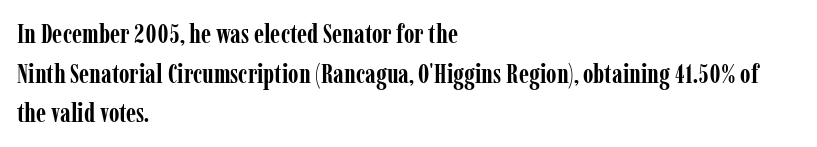
The image shows 27 px bold type, upright; set left-aligned, normal line spacing (1.47x), normal letter spacing, not underlined.
